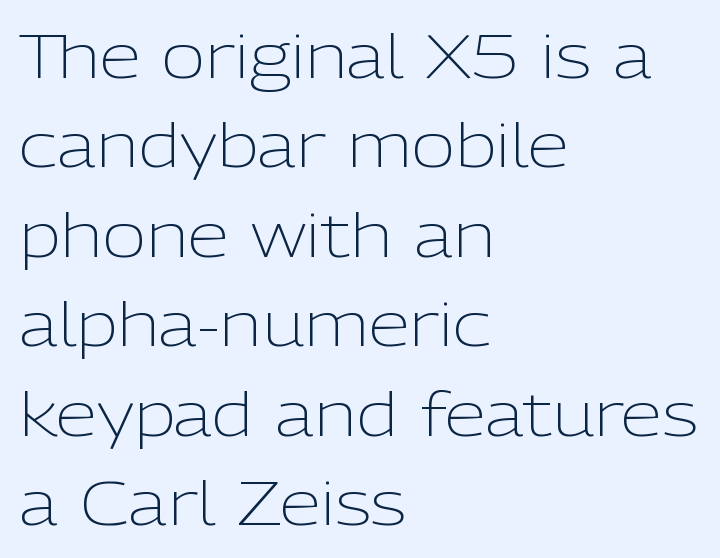
Q: Is the text bold? A: No.
Q: Is the text italic (slanted)? A: No, it is upright.
Q: Is the typeface a serif or a sans-serif typeface? A: Sans-serif.
Q: Is the text underlined? A: No.
Q: How is the paragraph aligned? A: Left-aligned.
Q: Is the spacing between letters normal or unusually wide? A: Normal.
Q: Is the spacing between lines tight, normal or loose? A: Normal.
Q: Width (condensed, normal, or wide)? A: Normal.
Q: Stroke contrast? A: Low.
Q: x-height? A: Medium.
Q: Monospaced? A: No.
